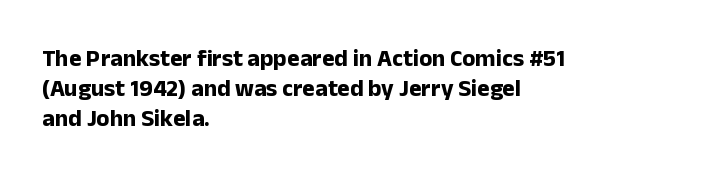
{"italic": "no", "bold": "yes", "underline": "no", "align": "left", "line_spacing": "normal", "line_spacing_ratio": 1.25, "letter_spacing": "normal", "letter_spacing_em": 0.0, "glyph_px": 24}
